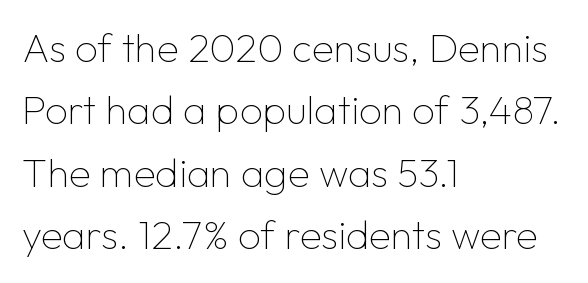
The font family rendered here belongs to the sans-serif group. Style check: upright. The glyphs are unaccompanied by any horizontal stroke below them. Does the leading feel generous? No, just average. The type is set solid horizontally, with unmodified tracking. Is the stroke heavy? The answer is a plain regular-or-lighter.
